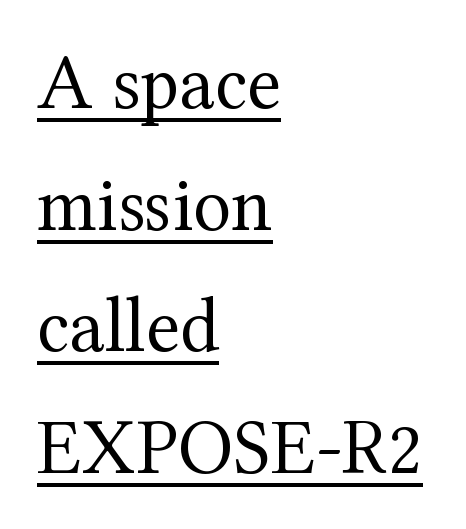
These lines are set flush left with a ragged right edge. The passage shown is not bold in any degree. A typesetter would label this face a serif. Default kerning and tracking; the words read as compact shapes. The passage shown is typed in a proportional face where columns would drift.
